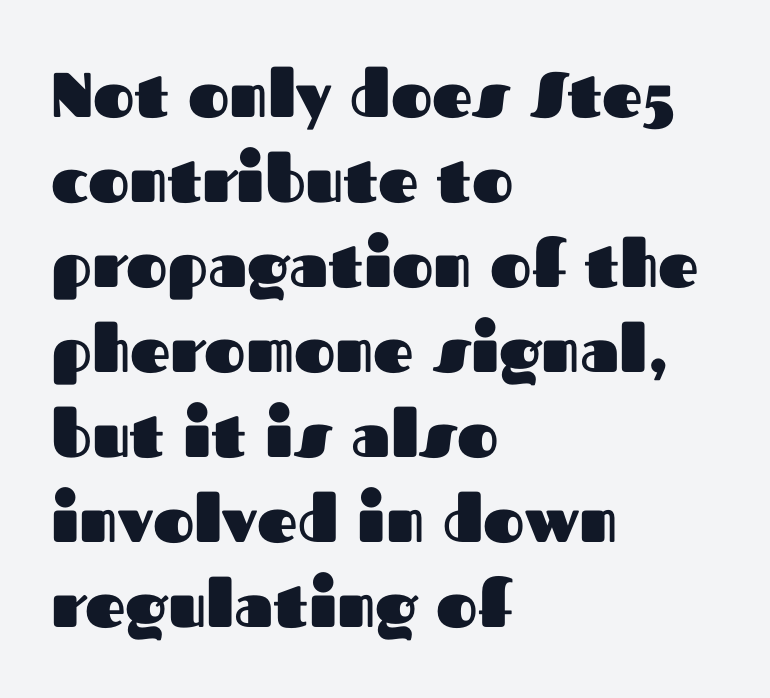
Q: Is the text bold? A: Yes.
Q: Is the text italic (slanted)? A: No, it is upright.
Q: Is the typeface a serif or a sans-serif typeface? A: Sans-serif.
Q: Is the text underlined? A: No.
Q: How is the paragraph aligned? A: Left-aligned.
Q: Is the spacing between letters normal or unusually wide? A: Normal.
Q: Is the spacing between lines tight, normal or loose? A: Normal.
Q: Width (condensed, normal, or wide)? A: Normal.
Q: Stroke contrast? A: Medium.
Q: x-height? A: Medium.
Q: Monospaced? A: No.
